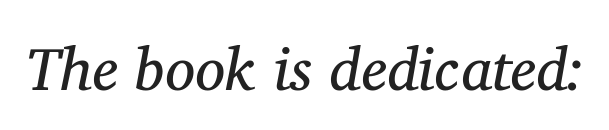
The letters advance in unequal steps, a hallmark of proportional type. Lines of text with bare space underneath. Regarding serifs, this sample has them. Characters are canted at an angle relative to the baseline's perpendicular.
